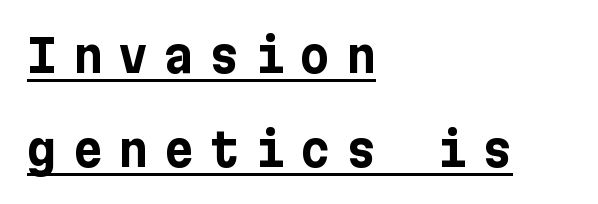
Q: Is the text bold? A: Yes.
Q: Is the text italic (slanted)? A: No, it is upright.
Q: Is the typeface a serif or a sans-serif typeface? A: Sans-serif.
Q: Is the text underlined? A: Yes.
Q: How is the paragraph aligned? A: Left-aligned.
Q: Is the spacing between letters normal or unusually wide? A: Unusually wide.
Q: Is the spacing between lines tight, normal or loose? A: Loose.
Q: Width (condensed, normal, or wide)? A: Normal.
Q: Stroke contrast? A: Low.
Q: x-height? A: Medium.
